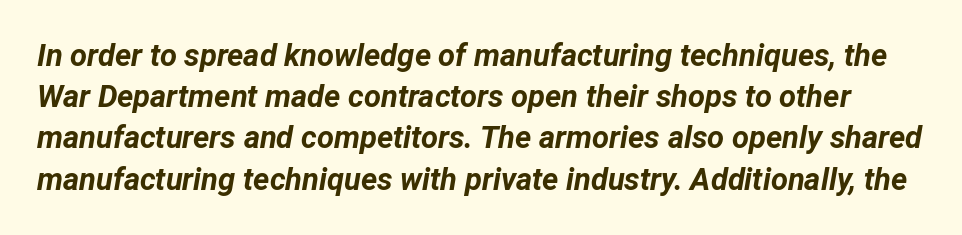
No word sits above an underline. Quick note: interline space is typical. The face used here has a pronounced slope to its letters. Look at the stroke-to-counter ratio: heavy, a bold.
